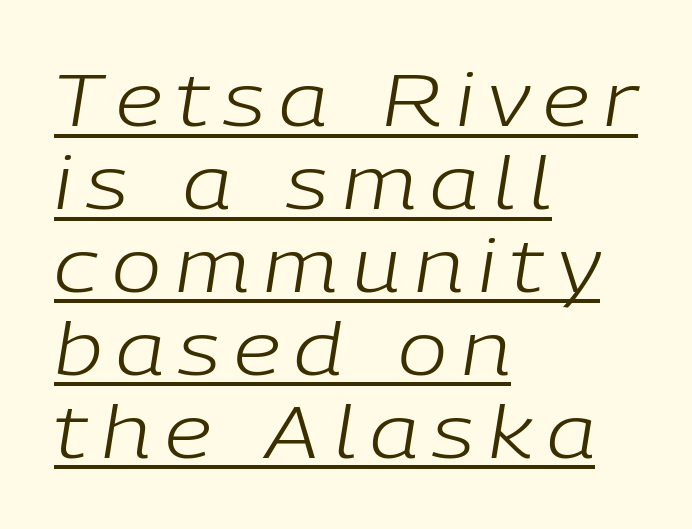
Q: Is the text bold? A: No.
Q: Is the text italic (slanted)? A: Yes, it leans right by about 9 degrees.
Q: Is the text underlined? A: Yes.
Q: How is the paragraph aligned? A: Left-aligned.
Q: Is the spacing between lines tight, normal or loose? A: Tight.
Q: Width (condensed, normal, or wide)? A: Normal.
Q: Stroke contrast? A: Low.
Q: x-height? A: Medium.
Q: Monospaced? A: No.
